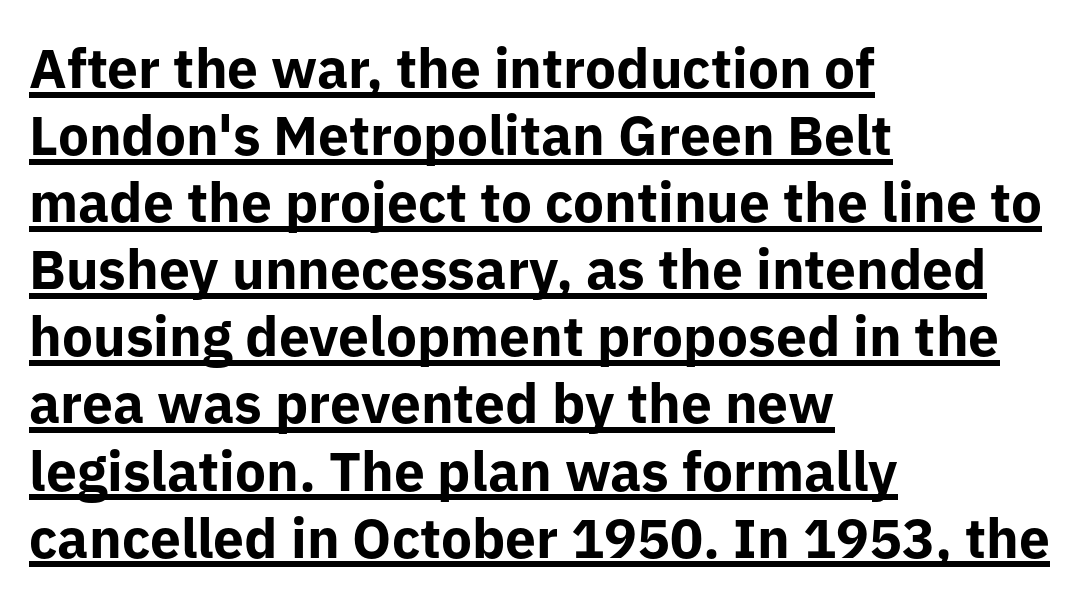
{"serif": "no", "italic": "no", "bold": "yes", "weight": "bold", "width": "normal", "stroke_contrast": "low", "x_height": "medium", "monospaced": "no", "underline": "yes", "align": "left", "line_spacing_ratio": 1.22, "letter_spacing": "normal", "letter_spacing_em": 0.0, "glyph_px": 55}
